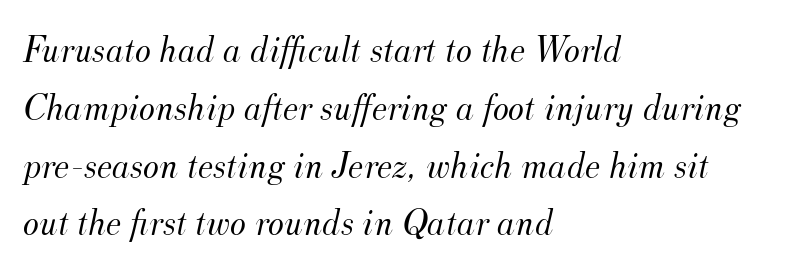
The image shows 38 px light serif type, italic (leaning right); set left-aligned, normal line spacing (1.52x), normal letter spacing, not underlined; medium stroke contrast and a small x-height.
